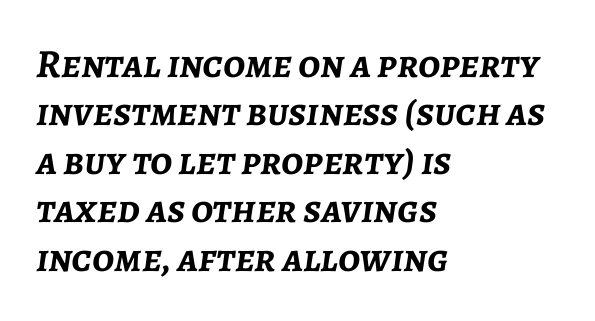
{"italic": "yes", "lean": "right", "slant_degrees": 7, "bold": "yes", "weight": "semibold", "width": "normal", "stroke_contrast": "low", "x_height": "medium", "monospaced": "no", "underline": "no", "align": "left", "line_spacing_ratio": 1.21, "letter_spacing": "normal", "letter_spacing_em": 0.0, "glyph_px": 40}
